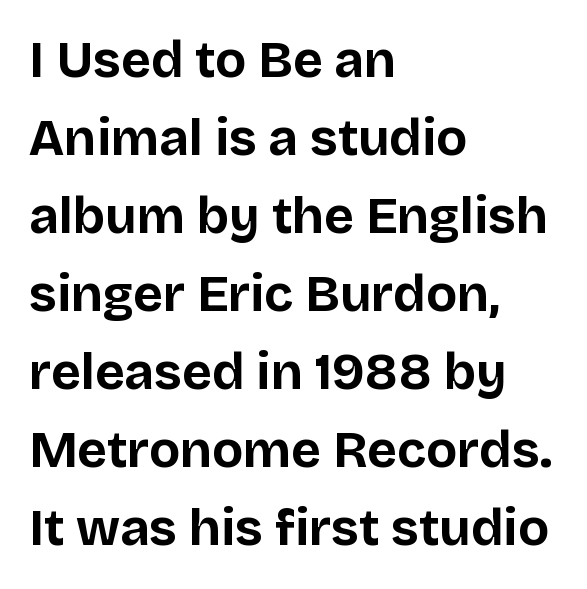
The gap between lines stays unmarked. This is sans-serif lettering, the kind often seen on screens and signage. The passage shown is typed in a proportional face where columns would drift. The type sits square on the baseline with zero lean. Nothing unusual about the tracking: characters are spaced as the font intends.
